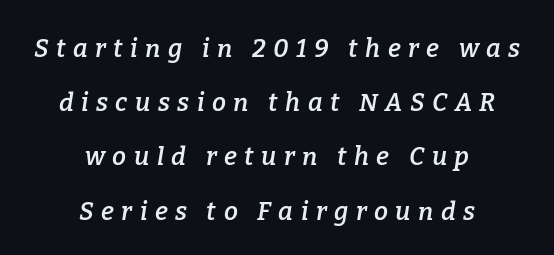
The image shows 25 px text type, italic (leaning right); set centered, loose line spacing (2.17x), unusually wide letter spacing (+0.3 em), not underlined.
